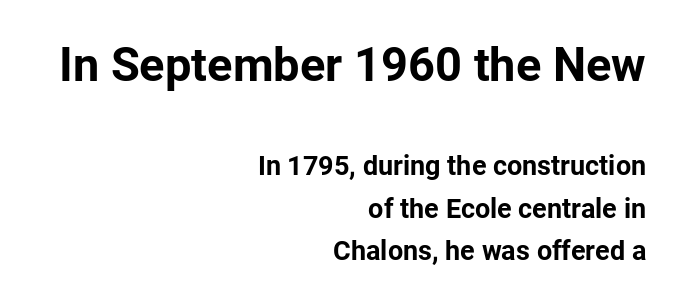
Q: Is the text bold? A: Yes.
Q: Is the text italic (slanted)? A: No, it is upright.
Q: Is the typeface a serif or a sans-serif typeface? A: Sans-serif.
Q: Is the text underlined? A: No.
Q: How is the paragraph aligned? A: Right-aligned.
Q: Is the spacing between letters normal or unusually wide? A: Normal.
Q: Is the spacing between lines tight, normal or loose? A: Normal.
Q: Which block of text is set in a larger size, the first (top) or the second (bottom)? A: The first (top) one.
Q: Width (condensed, normal, or wide)? A: Normal.
Q: Stroke contrast? A: Low.
Q: x-height? A: Medium.
Q: Monospaced? A: No.
